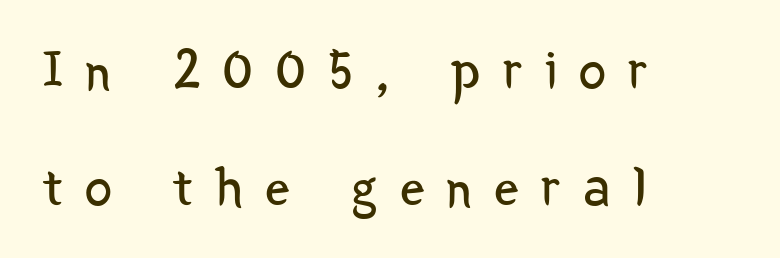
{"serif": "no", "italic": "no", "bold": "no", "weight": "regular", "width": "condensed", "stroke_contrast": "low", "x_height": "medium", "monospaced": "no", "underline": "no", "align": "left", "line_spacing": "loose", "line_spacing_ratio": 2.12, "letter_spacing": "wide", "letter_spacing_em": 0.41, "glyph_px": 55}
